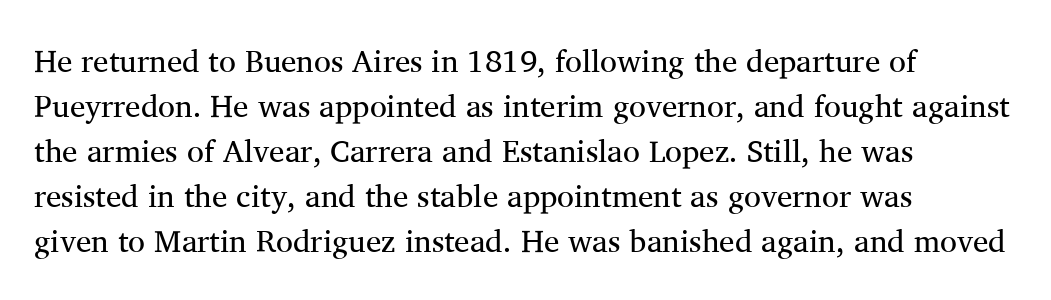
The image shows 31 px regular-weight serif type, upright; set left-aligned, normal line spacing (1.45x), normal letter spacing, not underlined; medium stroke contrast and a medium x-height.
